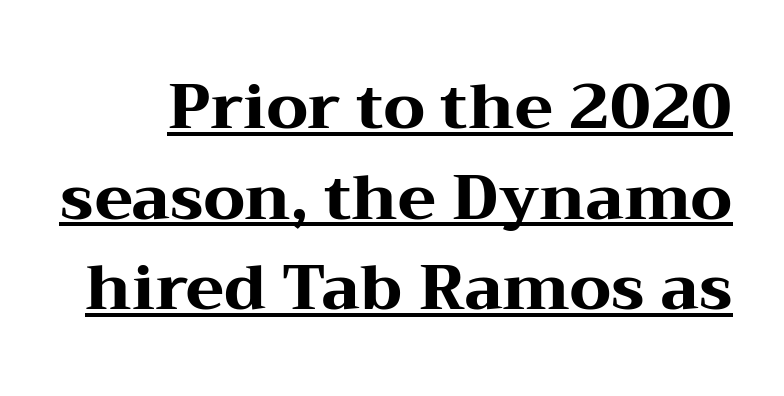
Q: Is the text bold? A: Yes.
Q: Is the text italic (slanted)? A: No, it is upright.
Q: Is the typeface a serif or a sans-serif typeface? A: Serif.
Q: Is the text underlined? A: Yes.
Q: Is the spacing between letters normal or unusually wide? A: Normal.
Q: Is the spacing between lines tight, normal or loose? A: Normal.
Q: Width (condensed, normal, or wide)? A: Wide.
Q: Stroke contrast? A: Medium.
Q: x-height? A: Medium.
Q: Monospaced? A: No.
